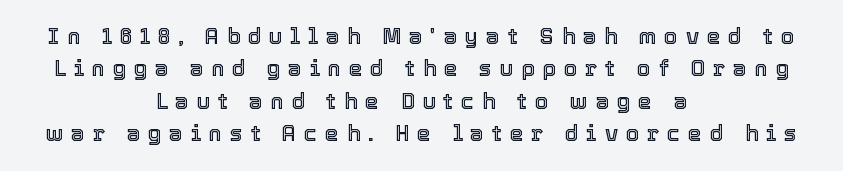
Plain, unruled lines of type. How would I describe the line gaps? Plain and ordinary. Upright lettering throughout. Someone cranked the tracking dial way up on this one. If you folded the block vertically in half, each line would mirror itself in length.
